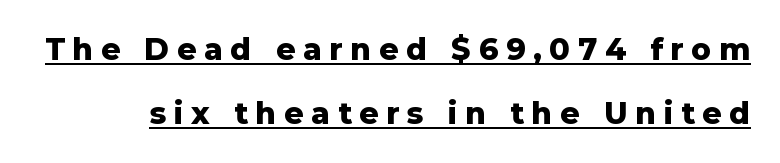
The designer went with a sans here, leaving each stem footless. Underlined type. Characters follow at a spacing far wider than the type designer built in. You could not count columns in this text — the font is proportionally spaced.
